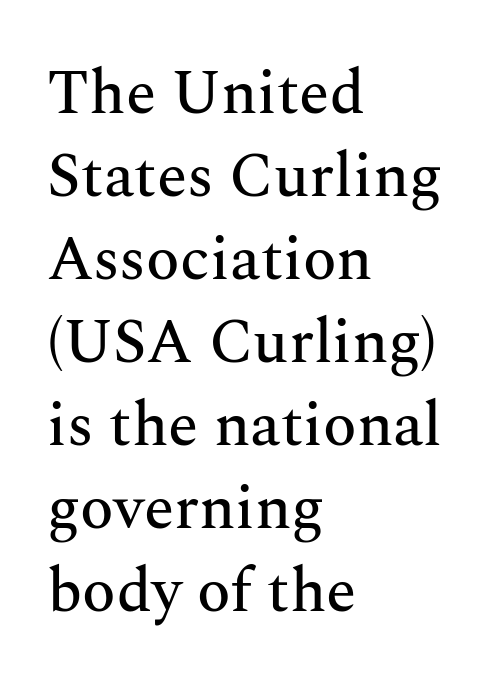
{"serif": "yes", "italic": "no", "width": "normal", "stroke_contrast": "medium", "x_height": "medium", "monospaced": "no", "underline": "no", "align": "left", "line_spacing": "normal", "line_spacing_ratio": 1.34, "letter_spacing": "normal", "letter_spacing_em": 0.0, "glyph_px": 62}
